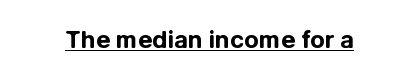
Students, observe the line beneath the letters — that is underlining. Upright lettering throughout. Summary of weight: heavy, a full bold. Here the glyphs are tracked normally, forming tight word shapes.
